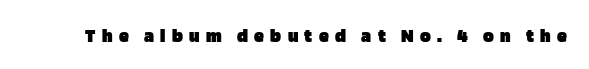
The tracking jumps out immediately: characters are airy and widely separated. No italicization has been applied; the sample stays upright. Does the weight exceed regular? Yes, all the way to bold. The space beneath each line is pristine and unruled.
